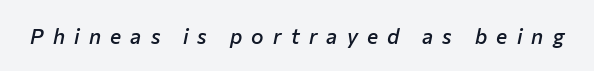
The image shows 21 px text type, italic (leaning right); set unusually wide letter spacing (+0.44 em), not underlined.
